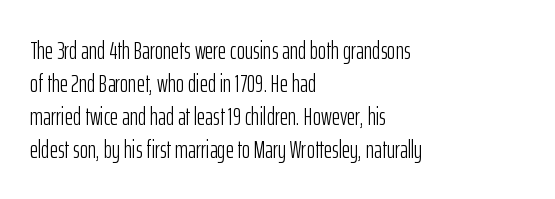
The image shows 25 px text type, upright; set left-aligned, normal line spacing (1.32x), normal letter spacing, not underlined.
